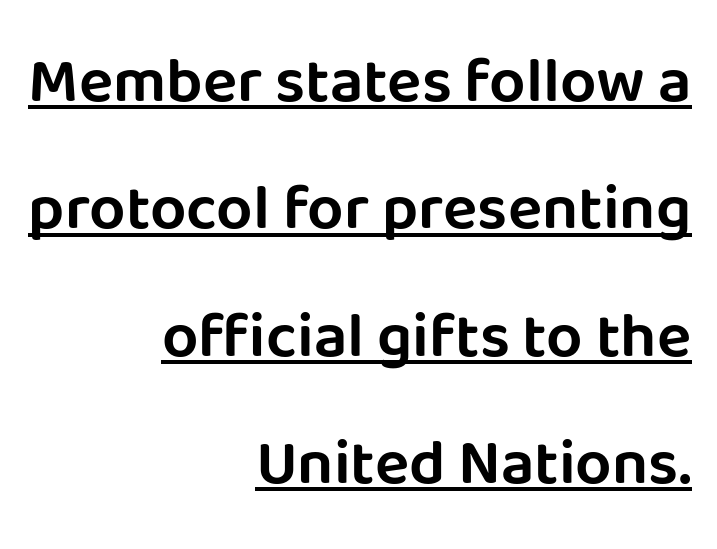
{"serif": "no", "italic": "no", "width": "normal", "stroke_contrast": "low", "x_height": "large", "monospaced": "no", "underline": "yes", "align": "right", "line_spacing": "loose", "line_spacing_ratio": 1.99, "letter_spacing": "normal", "letter_spacing_em": 0.0, "glyph_px": 64}
